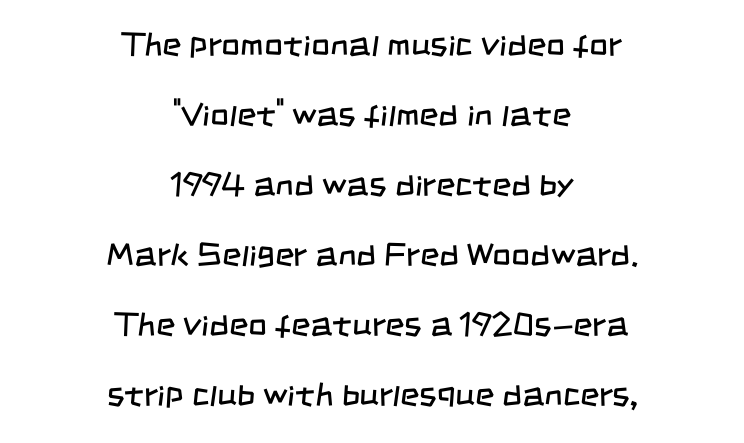
{"serif": "no", "bold": "no", "weight": "regular", "width": "condensed", "stroke_contrast": "low", "x_height": "large", "monospaced": "no", "underline": "no", "align": "center", "line_spacing": "loose", "line_spacing_ratio": 2.12, "letter_spacing": "normal", "letter_spacing_em": 0.0, "glyph_px": 33}
